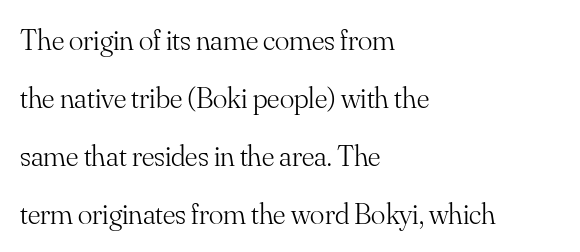
The passage shown is not underscored anywhere. Inter-character spacing is left at the font's built-in metrics. Loosely led — the rows are spread out. Compared with a centered layout, this one pins lines to the left instead. Stems here are at most as thick as an everyday book face.
